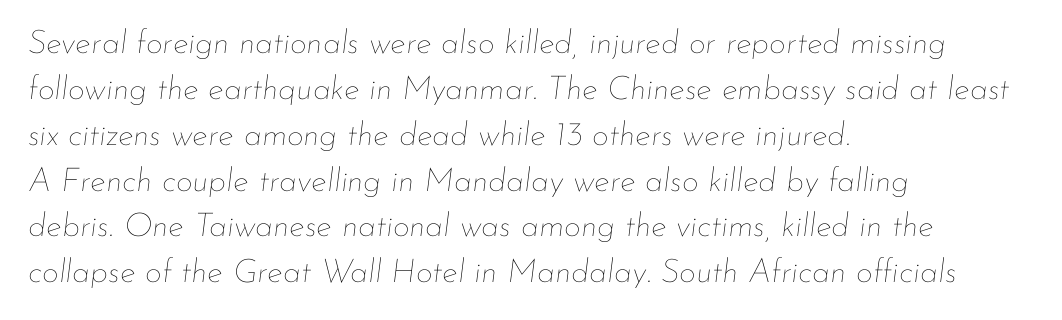
{"italic": "yes", "lean": "right", "slant_degrees": 7, "bold": "no", "weight": "thin", "width": "normal", "stroke_contrast": "low", "x_height": "small", "monospaced": "no", "underline": "no", "align": "left", "line_spacing": "normal", "line_spacing_ratio": 1.39, "letter_spacing": "normal", "letter_spacing_em": 0.0, "glyph_px": 33}
